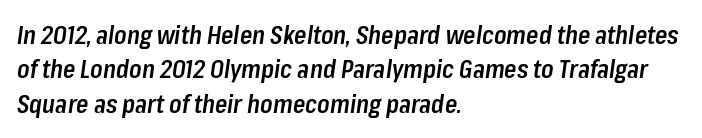
The image shows 25 px text type, italic (leaning right); set left-aligned, normal line spacing (1.38x), normal letter spacing, not underlined.
